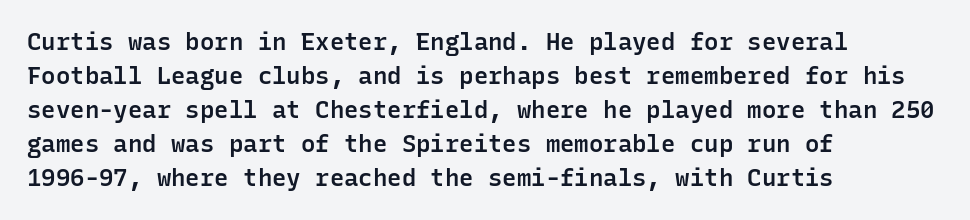
Q: Is the text bold? A: Semi-bold.
Q: Is the text italic (slanted)? A: No, it is upright.
Q: Is the text underlined? A: No.
Q: How is the paragraph aligned? A: Left-aligned.
Q: Is the spacing between letters normal or unusually wide? A: Normal.
Q: Is the spacing between lines tight, normal or loose? A: Normal.
